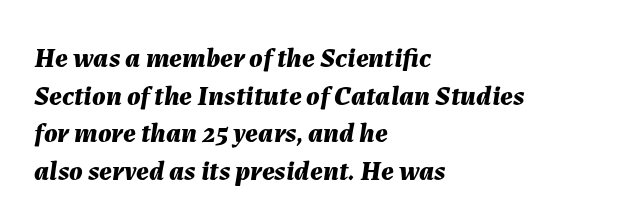
A clean baseline with only descenders dipping below it. Characters follow at the spacing the type designer built in. The passage shown is emphatically bold. Horizontal bands of white between lines are of average thickness. Casual observation: everything's shoved over to the left. Proportional: the letters do not fall into vertical columns.
